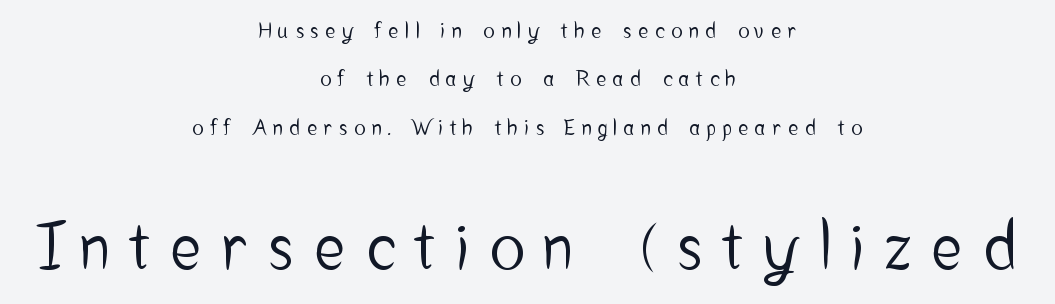
{"serif": "no", "italic": "no", "width": "condensed", "stroke_contrast": "low", "x_height": "medium", "monospaced": "no", "underline": "no", "align": "center", "line_spacing": "loose", "line_spacing_ratio": 2.3, "letter_spacing": "wide", "letter_spacing_em": 0.33, "larger_block": "second", "size_ratio": 3.05, "glyph_px": 64}
